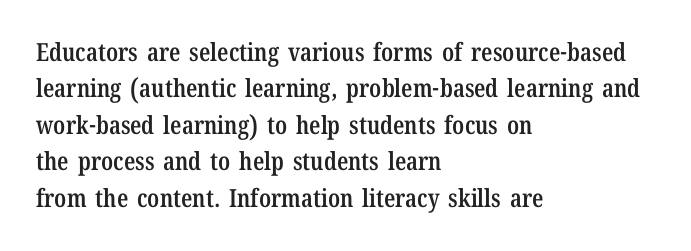
{"italic": "no", "bold": "semi", "underline": "no", "align": "left", "line_spacing": "normal", "line_spacing_ratio": 1.46, "letter_spacing": "normal", "letter_spacing_em": 0.0, "glyph_px": 25}
